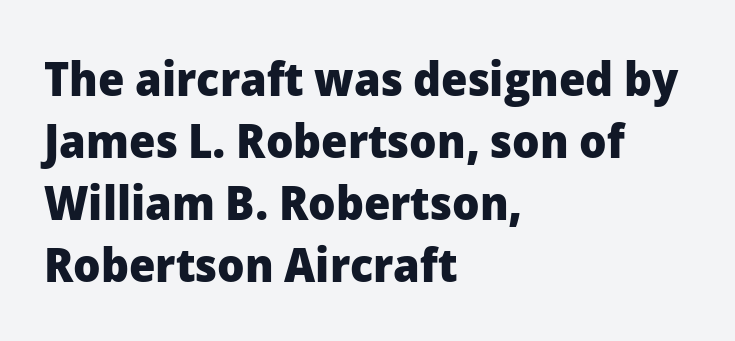
The image shows 48 px heavy sans-serif type, upright; set left-aligned, normal line spacing (1.29x), normal letter spacing, not underlined; low stroke contrast and a medium x-height.
